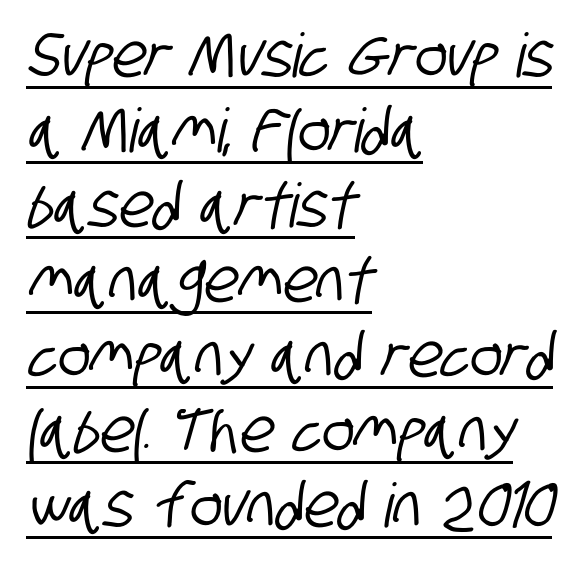
The rag falls on the right side of this text block. The rendering keeps characters at their native spacing. Each letter keeps its own natural width here, so spacing adapts to shape. Each line of the rendering has a horizontal stroke beneath the glyphs. Typographically, this falls in the sans-serif category.
